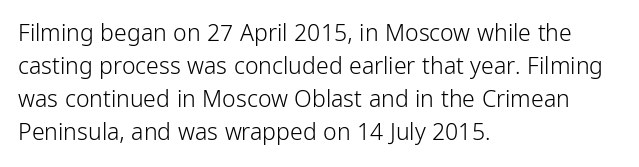
Honestly, the row spacing looks completely unremarkable. Caption: face not bold, strokes unweighted. Posture: vertical. This rendering features lettering with no underline. The setting favours the left margin, as ordinary paragraphs usually do.
